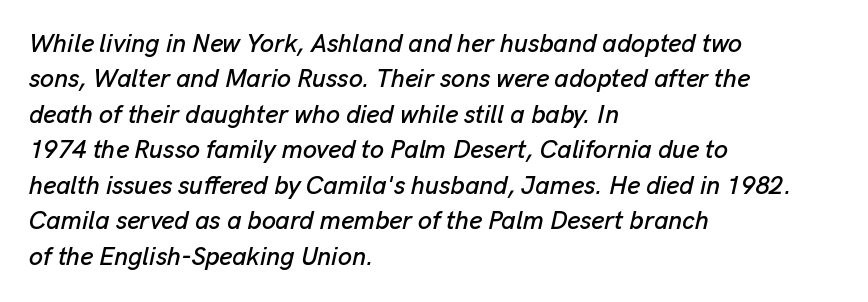
Where is the straight margin? On the left. Spacing between characters is what you'd get straight out of the box. The vertical gap from one line to the next is medium. Italic: yes, the glyphs are oblique.
